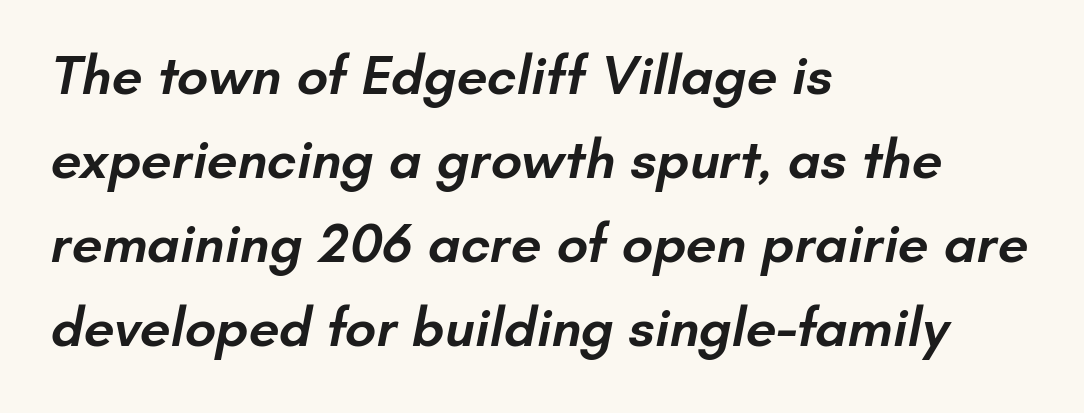
Q: Is the text bold? A: Semi-bold.
Q: Is the typeface a serif or a sans-serif typeface? A: Sans-serif.
Q: Is the text underlined? A: No.
Q: How is the paragraph aligned? A: Left-aligned.
Q: Is the spacing between letters normal or unusually wide? A: Normal.
Q: Is the spacing between lines tight, normal or loose? A: Normal.
Q: Width (condensed, normal, or wide)? A: Normal.
Q: Stroke contrast? A: Low.
Q: x-height? A: Small.
Q: Monospaced? A: No.
